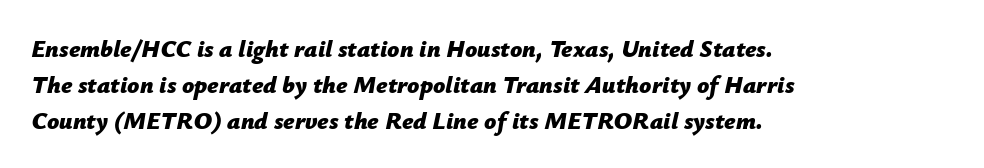
The image shows 24 px bold type, italic (leaning right); set left-aligned, normal line spacing (1.51x), normal letter spacing, not underlined.
